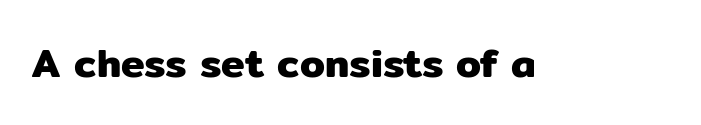
{"serif": "no", "italic": "no", "width": "normal", "stroke_contrast": "low", "x_height": "medium", "monospaced": "no", "underline": "no", "letter_spacing": "normal", "letter_spacing_em": 0.0, "glyph_px": 40}
